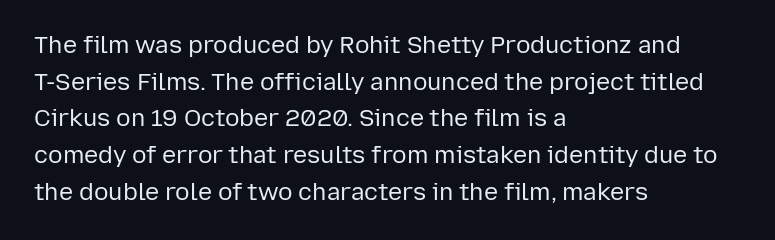
Q: Is the text bold? A: No.
Q: Is the text italic (slanted)? A: No, it is upright.
Q: Is the text underlined? A: No.
Q: How is the paragraph aligned? A: Left-aligned.
Q: Is the spacing between letters normal or unusually wide? A: Normal.
Q: Is the spacing between lines tight, normal or loose? A: Normal.
